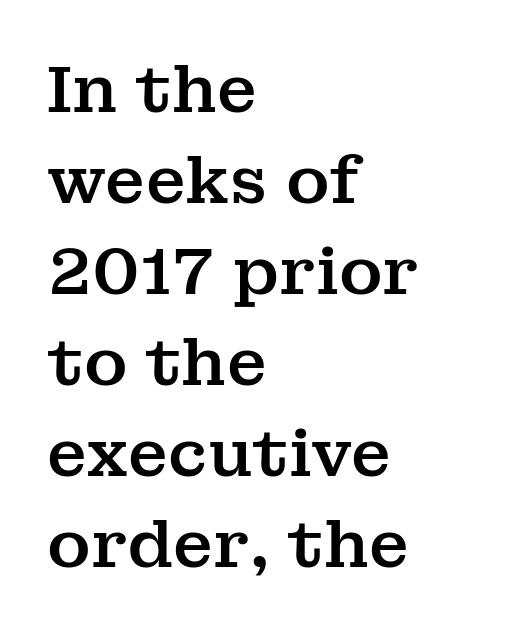
The image shows 66 px serif type, upright; set left-aligned, normal line spacing (1.38x), normal letter spacing, not underlined; medium stroke contrast and a medium x-height.
